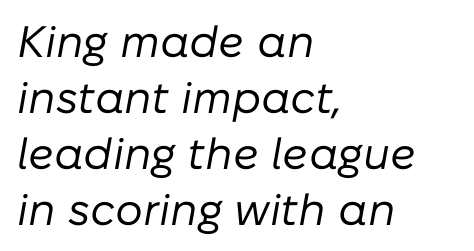
The image shows 44 px regular-weight type, italic (leaning right); set left-aligned, normal line spacing (1.27x), normal letter spacing, not underlined; low stroke contrast and a medium x-height.
